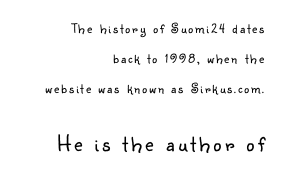
Q: Is the text bold? A: No.
Q: Is the text italic (slanted)? A: No, it is upright.
Q: Is the text underlined? A: No.
Q: How is the paragraph aligned? A: Right-aligned.
Q: Is the spacing between lines tight, normal or loose? A: Loose.
Q: Which block of text is set in a larger size, the first (top) or the second (bottom)? A: The second (bottom) one.
